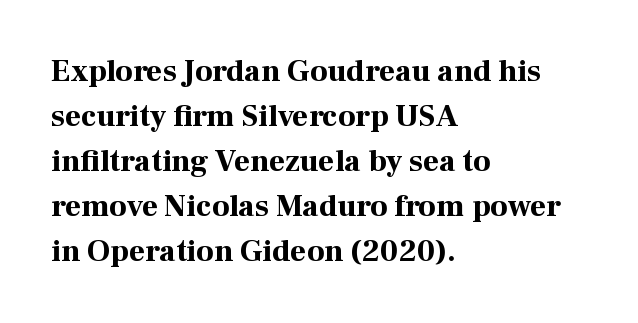
{"serif": "yes", "italic": "no", "bold": "yes", "weight": "bold", "width": "normal", "stroke_contrast": "high", "x_height": "medium", "monospaced": "no", "underline": "no", "align": "left", "line_spacing": "normal", "line_spacing_ratio": 1.45, "letter_spacing": "normal", "letter_spacing_em": 0.0, "glyph_px": 31}
